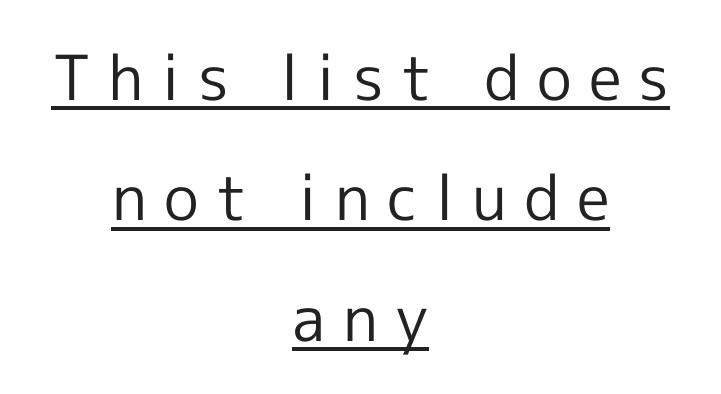
Posture: vertical. Reading down the column, the eye jumps a long way to each next line. What decoration does the sample have? An underline. Grotesque or geometric, the face here clearly has no serifs.
